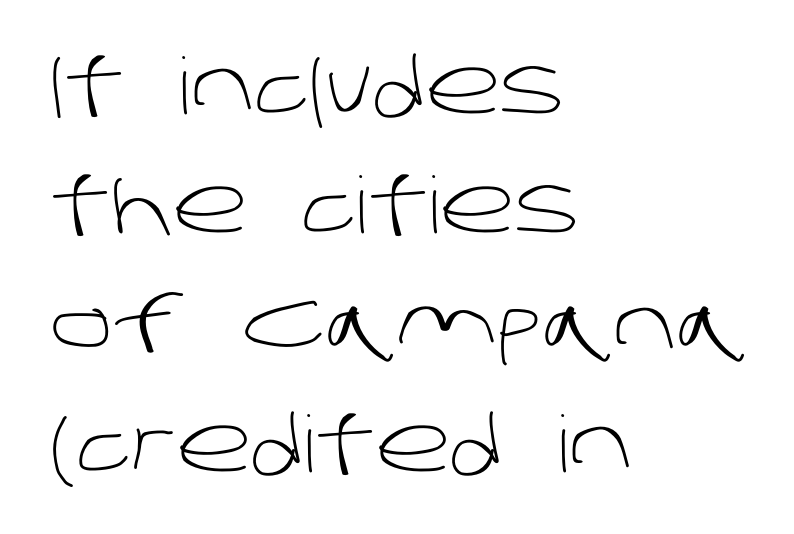
The image shows 78 px light sans-serif type; set left-aligned, normal line spacing (1.53x), normal letter spacing, not underlined; low stroke contrast and a large x-height.
